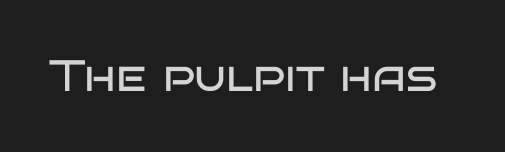
{"serif": "no", "italic": "no", "bold": "no", "weight": "regular", "width": "wide", "stroke_contrast": "low", "x_height": "large", "monospaced": "no", "underline": "no", "letter_spacing": "normal", "letter_spacing_em": 0.0, "glyph_px": 44}
